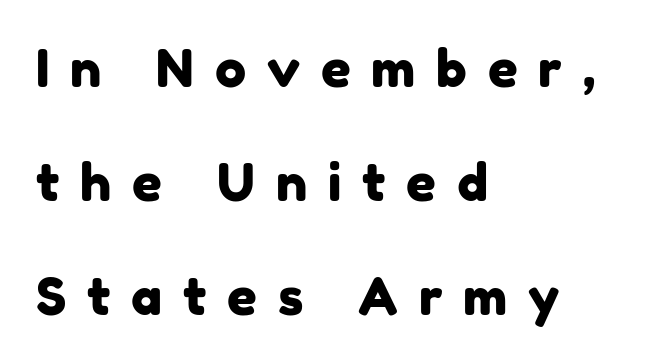
{"serif": "no", "width": "normal", "stroke_contrast": "low", "x_height": "medium", "monospaced": "no", "underline": "no", "align": "left", "line_spacing": "loose", "line_spacing_ratio": 2.19, "letter_spacing": "wide", "letter_spacing_em": 0.4, "glyph_px": 52}
